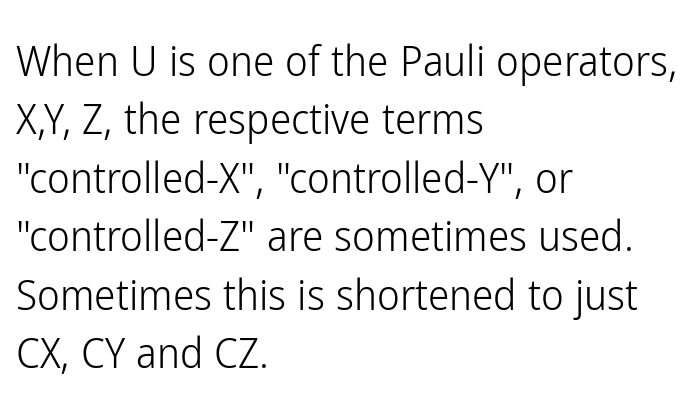
In CSS terms this would be text-align: left. A typesetter would call this zero additional tracking. The axis of the letterforms is exactly vertical. The typeface chosen for these lines omits serifs.
